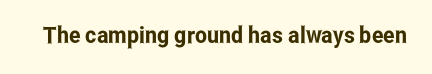
Each word holds together tightly as a unit, with standard inter-letter gaps. Posture: upright roman. The specimen omits any rule beneath the text block's lines.
